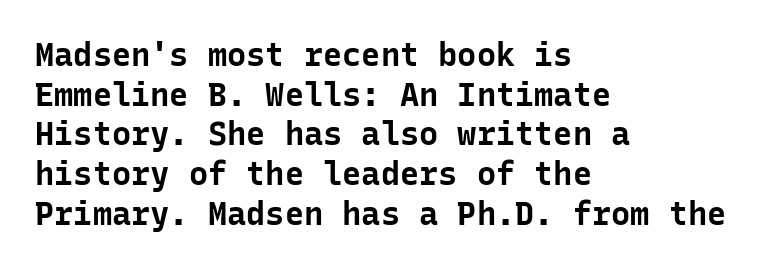
The letters sit at their default tracking, neither squeezed nor spread. Look at the stroke-to-counter ratio: heavy, a bold. Ordinary non-slanted type is in use. The face used here is monospaced, like something from a code editor. The words here are not underlined. The ragged edge is on the right, which tells us the setting is flush left.
